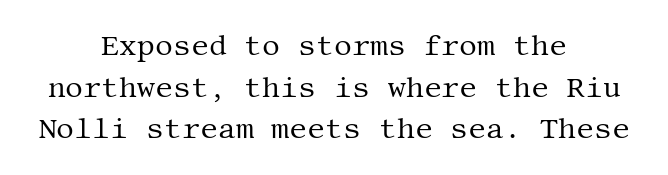
Q: Is the text bold? A: No.
Q: Is the text italic (slanted)? A: No, it is upright.
Q: Is the typeface a serif or a sans-serif typeface? A: Serif.
Q: Is the text underlined? A: No.
Q: How is the paragraph aligned? A: Centered.
Q: Is the spacing between letters normal or unusually wide? A: Normal.
Q: Is the spacing between lines tight, normal or loose? A: Normal.
Q: Width (condensed, normal, or wide)? A: Normal.
Q: Stroke contrast? A: Medium.
Q: x-height? A: Large.
